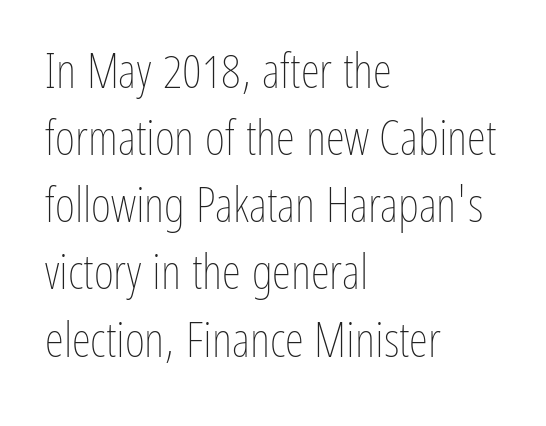
The image shows 49 px thin, condensed type, upright; set left-aligned, normal line spacing (1.37x), normal letter spacing, not underlined; low stroke contrast and a medium x-height.
